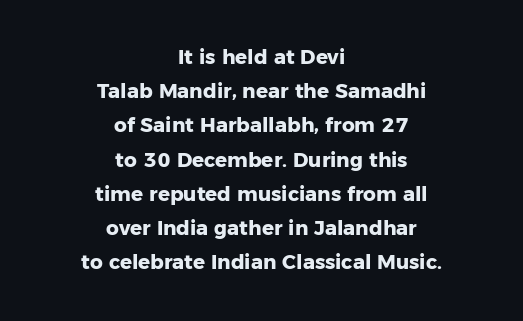
The image shows 20 px bold type, upright; set centered, line spacing 1.71x, normal letter spacing, not underlined.
